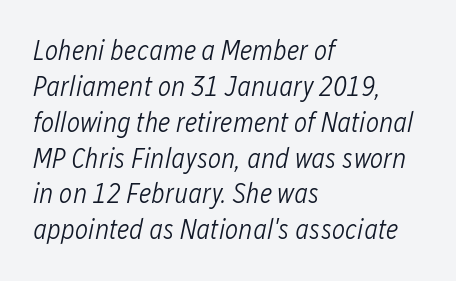
A typesetter would call this proportional, since set widths differ per character. Style check: oblique. Rows of type keep a routine distance in the vertical direction. Weight class: somewhere from thin through regular. A clean baseline with only descenders dipping below it. Does extra space separate the letters? No, they use regular spacing.
